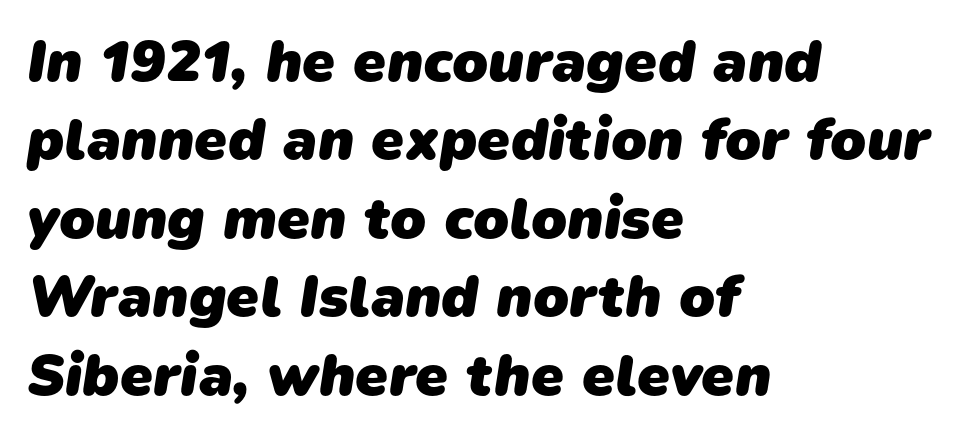
Q: Is the text bold? A: Yes.
Q: Is the typeface a serif or a sans-serif typeface? A: Sans-serif.
Q: Is the text underlined? A: No.
Q: How is the paragraph aligned? A: Left-aligned.
Q: Is the spacing between letters normal or unusually wide? A: Normal.
Q: Is the spacing between lines tight, normal or loose? A: Normal.
Q: Width (condensed, normal, or wide)? A: Normal.
Q: Stroke contrast? A: Low.
Q: x-height? A: Medium.
Q: Monospaced? A: No.
